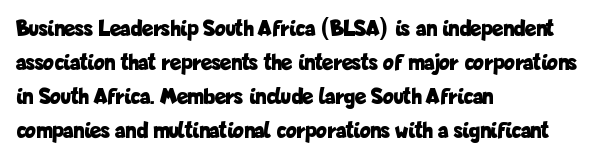
Q: Is the text bold? A: Yes.
Q: Is the text italic (slanted)? A: No, it is upright.
Q: Is the text underlined? A: No.
Q: How is the paragraph aligned? A: Left-aligned.
Q: Is the spacing between letters normal or unusually wide? A: Normal.
Q: Is the spacing between lines tight, normal or loose? A: Normal.
